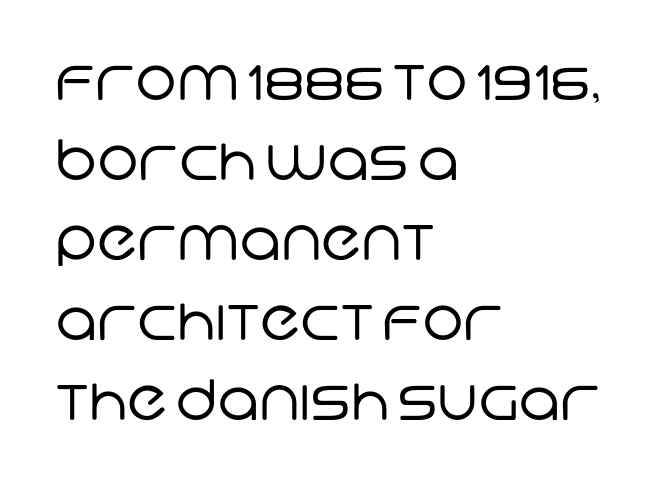
Q: Is the text bold? A: No.
Q: Is the typeface a serif or a sans-serif typeface? A: Sans-serif.
Q: Is the text underlined? A: No.
Q: How is the paragraph aligned? A: Left-aligned.
Q: Is the spacing between letters normal or unusually wide? A: Normal.
Q: Is the spacing between lines tight, normal or loose? A: Normal.
Q: Width (condensed, normal, or wide)? A: Normal.
Q: Stroke contrast? A: Low.
Q: x-height? A: Large.
Q: Monospaced? A: No.
